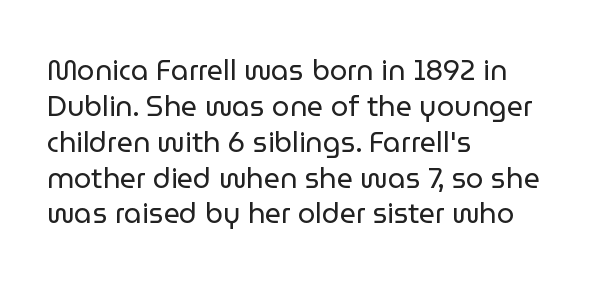
{"serif": "no", "italic": "no", "bold": "no", "weight": "regular", "width": "normal", "stroke_contrast": "low", "x_height": "medium", "monospaced": "no", "underline": "no", "align": "left", "line_spacing": "normal", "line_spacing_ratio": 1.28, "letter_spacing": "normal", "letter_spacing_em": 0.0, "glyph_px": 28}
